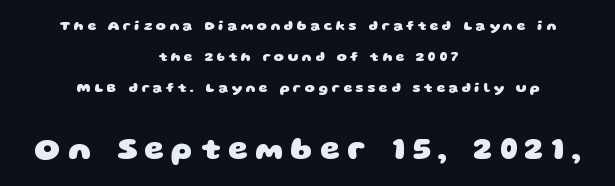
Q: Is the text bold? A: Yes.
Q: Is the typeface a serif or a sans-serif typeface? A: Sans-serif.
Q: Is the text underlined? A: No.
Q: How is the paragraph aligned? A: Centered.
Q: Is the spacing between letters normal or unusually wide? A: Unusually wide.
Q: Is the spacing between lines tight, normal or loose? A: Loose.
Q: Which block of text is set in a larger size, the first (top) or the second (bottom)? A: The second (bottom) one.
Q: Width (condensed, normal, or wide)? A: Wide.
Q: Stroke contrast? A: Low.
Q: x-height? A: Large.
Q: Monospaced? A: No.
